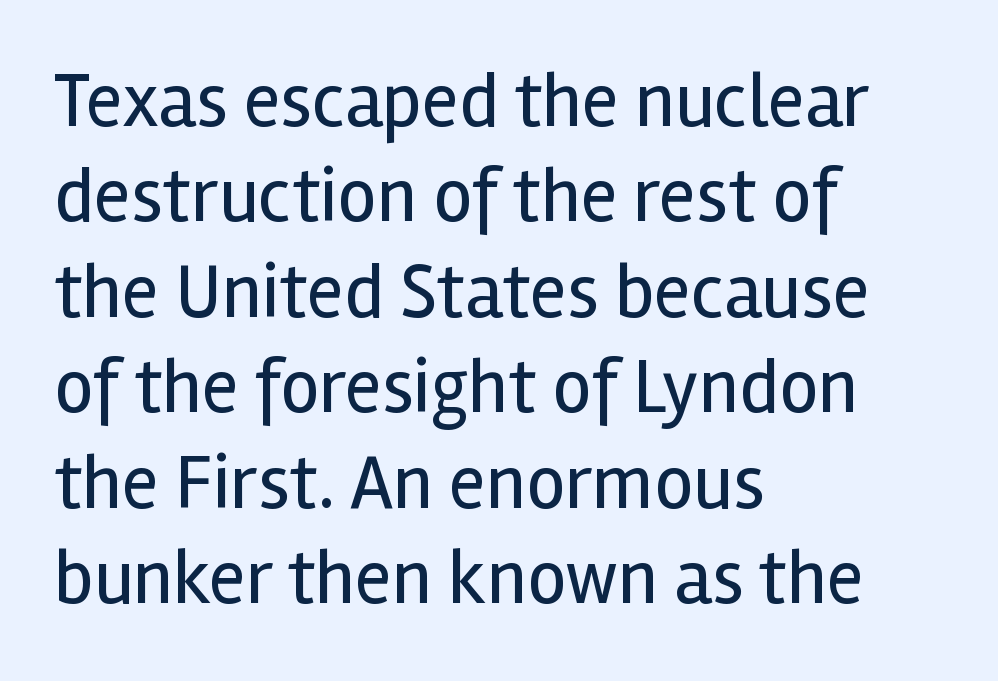
Q: Is the text bold? A: No.
Q: Is the text italic (slanted)? A: No, it is upright.
Q: Is the typeface a serif or a sans-serif typeface? A: Sans-serif.
Q: Is the text underlined? A: No.
Q: How is the paragraph aligned? A: Left-aligned.
Q: Is the spacing between letters normal or unusually wide? A: Normal.
Q: Width (condensed, normal, or wide)? A: Normal.
Q: x-height? A: Medium.
Q: Monospaced? A: No.
